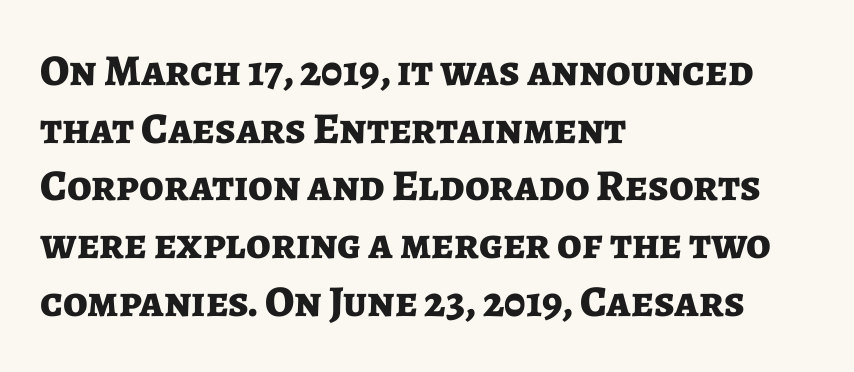
Q: Is the text bold? A: Yes.
Q: Is the text italic (slanted)? A: No, it is upright.
Q: Is the typeface a serif or a sans-serif typeface? A: Sans-serif.
Q: Is the text underlined? A: No.
Q: How is the paragraph aligned? A: Left-aligned.
Q: Is the spacing between letters normal or unusually wide? A: Normal.
Q: Is the spacing between lines tight, normal or loose? A: Normal.
Q: Width (condensed, normal, or wide)? A: Normal.
Q: Stroke contrast? A: Low.
Q: x-height? A: Medium.
Q: Monospaced? A: No.
